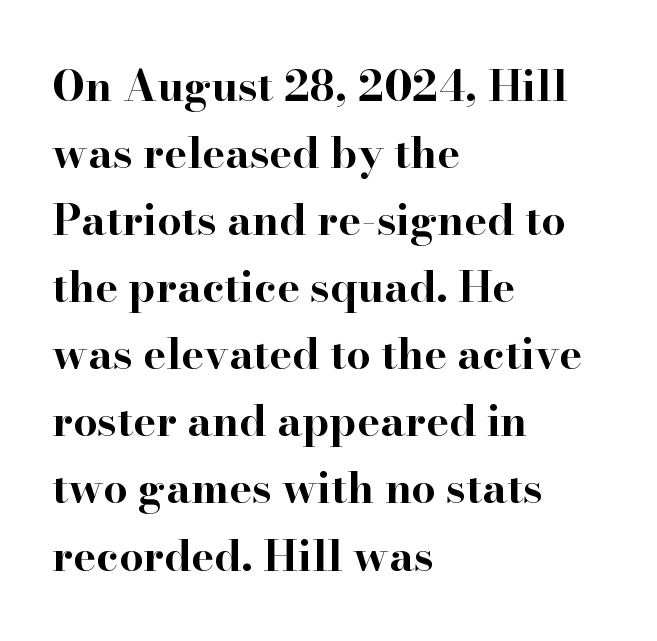
{"serif": "yes", "italic": "no", "bold": "yes", "weight": "bold", "width": "wide", "stroke_contrast": "high", "x_height": "small", "monospaced": "no", "underline": "no", "align": "left", "line_spacing": "normal", "line_spacing_ratio": 1.56, "letter_spacing": "normal", "letter_spacing_em": 0.0, "glyph_px": 43}
